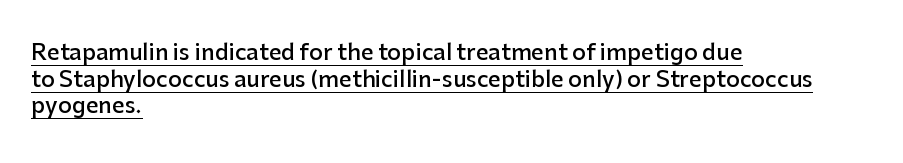
Q: Is the text bold? A: Semi-bold.
Q: Is the text italic (slanted)? A: No, it is upright.
Q: Is the text underlined? A: Yes.
Q: How is the paragraph aligned? A: Left-aligned.
Q: Is the spacing between letters normal or unusually wide? A: Normal.
